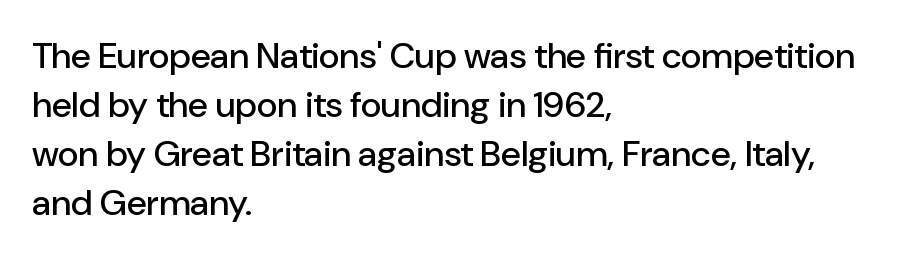
The image shows 36 px sans-serif type, upright; set left-aligned, normal line spacing (1.36x), normal letter spacing, not underlined; low stroke contrast and a medium x-height.
